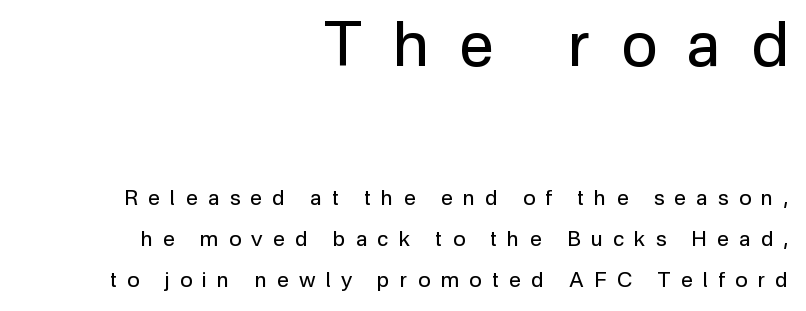
The image shows 62 px regular-weight sans-serif type, upright; set right-aligned, loose line spacing (1.95x), unusually wide letter spacing (+0.49 em), not underlined; the first (top) block is 2.95x larger; low stroke contrast and a medium x-height.
